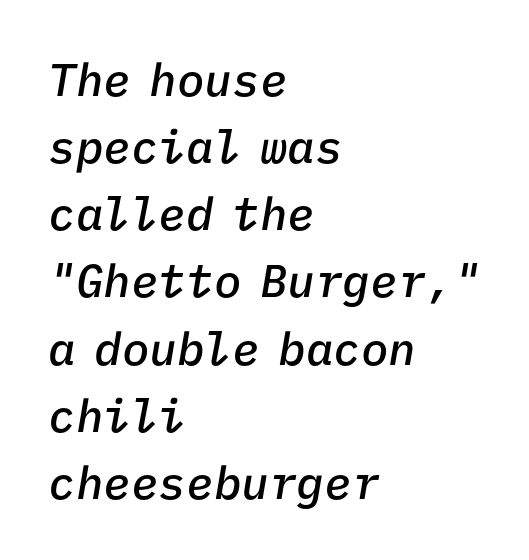
{"italic": "yes", "lean": "right", "slant_degrees": 9, "bold": "semi", "weight": "semibold", "width": "normal", "stroke_contrast": "low", "x_height": "medium", "monospaced": "yes", "underline": "no", "align": "left", "line_spacing": "normal", "line_spacing_ratio": 1.46, "letter_spacing": "normal", "letter_spacing_em": 0.0, "glyph_px": 46}
